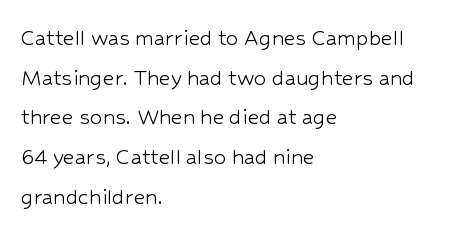
The image shows 25 px text type, upright; set left-aligned, normal line spacing (1.59x), normal letter spacing, not underlined.
